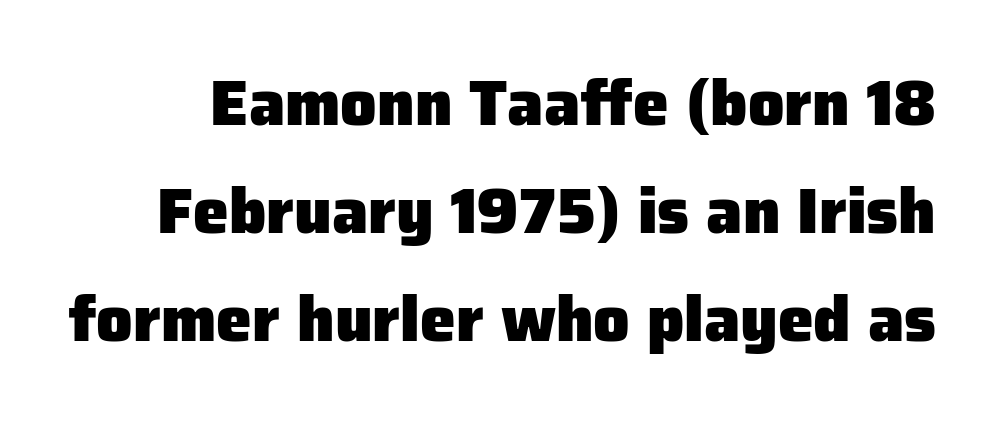
The passage shown is not underscored anywhere. Quick note: not italic, upright. Is this a fixed-width face? No — the glyphs have proportional, varying widths. The leading is moderate, giving the passage an even texture. Students, note that the glyphs here touch the page at normal intervals. Nothing sits at the stroke ends, so this counts as sans-serif.
